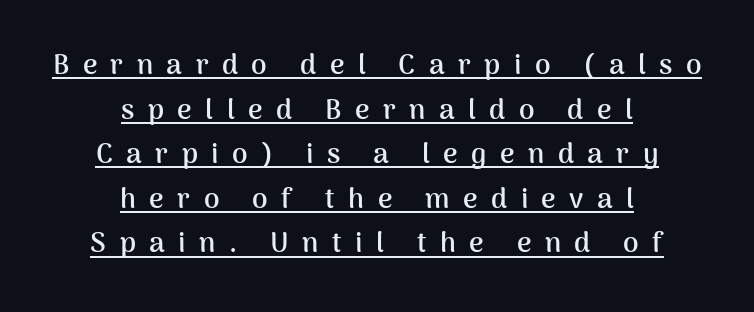
Q: Is the text bold? A: Yes.
Q: Is the text italic (slanted)? A: No, it is upright.
Q: Is the typeface a serif or a sans-serif typeface? A: Sans-serif.
Q: Is the text underlined? A: Yes.
Q: How is the paragraph aligned? A: Centered.
Q: Is the spacing between letters normal or unusually wide? A: Unusually wide.
Q: Is the spacing between lines tight, normal or loose? A: Normal.
Q: Width (condensed, normal, or wide)? A: Normal.
Q: Stroke contrast? A: Medium.
Q: x-height? A: Medium.
Q: Monospaced? A: No.
